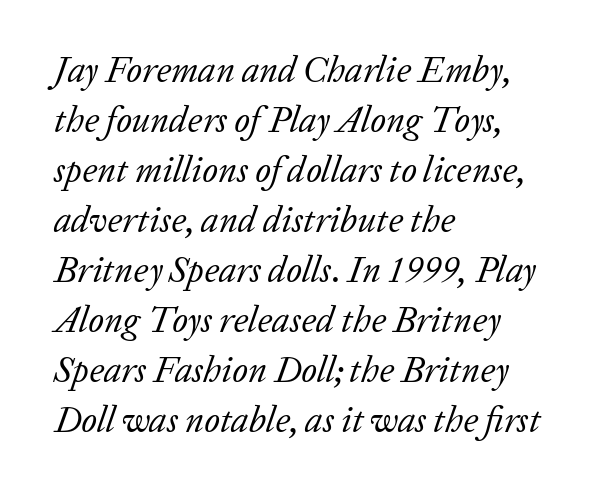
{"serif": "yes", "italic": "yes", "lean": "right", "slant_degrees": 20, "bold": "no", "weight": "regular", "width": "normal", "stroke_contrast": "low", "x_height": "medium", "monospaced": "no", "underline": "no", "align": "left", "line_spacing": "normal", "line_spacing_ratio": 1.39, "letter_spacing": "normal", "letter_spacing_em": 0.0, "glyph_px": 36}
